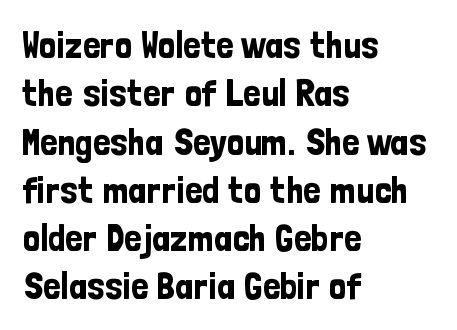
Q: Is the text italic (slanted)? A: No, it is upright.
Q: Is the typeface a serif or a sans-serif typeface? A: Sans-serif.
Q: Is the text underlined? A: No.
Q: How is the paragraph aligned? A: Left-aligned.
Q: Is the spacing between letters normal or unusually wide? A: Normal.
Q: Is the spacing between lines tight, normal or loose? A: Normal.
Q: Width (condensed, normal, or wide)? A: Condensed.
Q: Stroke contrast? A: Low.
Q: x-height? A: Medium.
Q: Monospaced? A: No.
